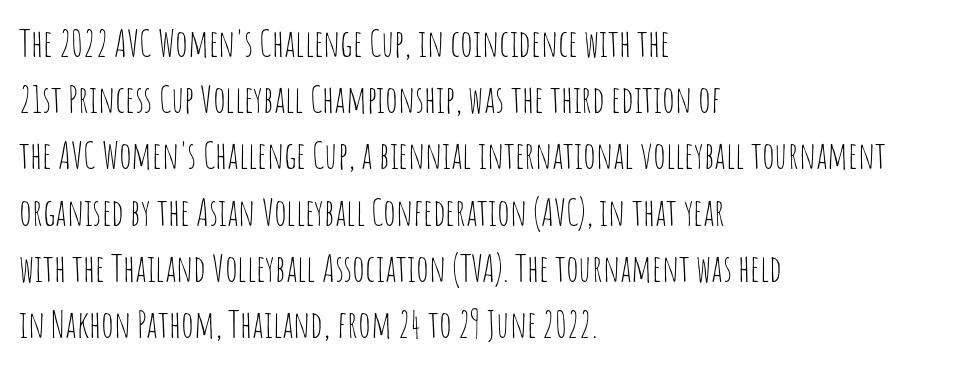
{"serif": "no", "italic": "no", "bold": "no", "weight": "thin", "width": "condensed", "stroke_contrast": "low", "x_height": "large", "monospaced": "no", "underline": "no", "align": "left", "line_spacing": "normal", "line_spacing_ratio": 1.52, "letter_spacing": "normal", "letter_spacing_em": 0.0, "glyph_px": 37}
